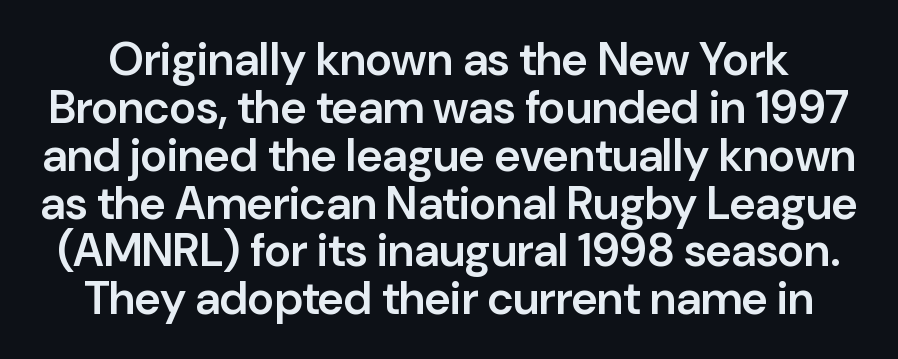
{"serif": "no", "italic": "no", "bold": "semi", "weight": "semibold", "width": "normal", "stroke_contrast": "low", "x_height": "medium", "monospaced": "no", "underline": "no", "line_spacing": "tight", "line_spacing_ratio": 1.04, "letter_spacing": "normal", "letter_spacing_em": 0.0, "glyph_px": 46}
